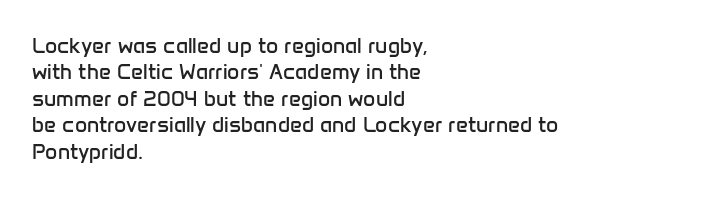
Q: Is the text bold? A: No.
Q: Is the text italic (slanted)? A: No, it is upright.
Q: Is the text underlined? A: No.
Q: How is the paragraph aligned? A: Left-aligned.
Q: Is the spacing between letters normal or unusually wide? A: Normal.
Q: Is the spacing between lines tight, normal or loose? A: Normal.
